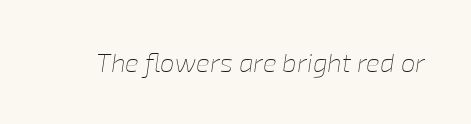
The image shows 26 px text type, italic (leaning right); set normal letter spacing, not underlined.
